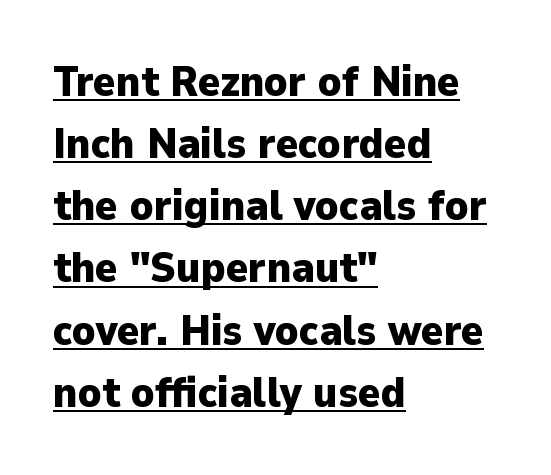
Q: Is the text bold? A: Yes.
Q: Is the text italic (slanted)? A: No, it is upright.
Q: Is the typeface a serif or a sans-serif typeface? A: Sans-serif.
Q: Is the text underlined? A: Yes.
Q: How is the paragraph aligned? A: Left-aligned.
Q: Is the spacing between letters normal or unusually wide? A: Normal.
Q: Is the spacing between lines tight, normal or loose? A: Normal.
Q: Width (condensed, normal, or wide)? A: Normal.
Q: Stroke contrast? A: Low.
Q: x-height? A: Medium.
Q: Monospaced? A: No.
